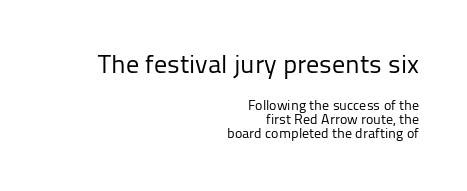
No extra tracking has been applied to these lines. The first block has been scaled up relative to the second. Every character sits straight up, as roman type does. Lines of text with bare space underneath.
